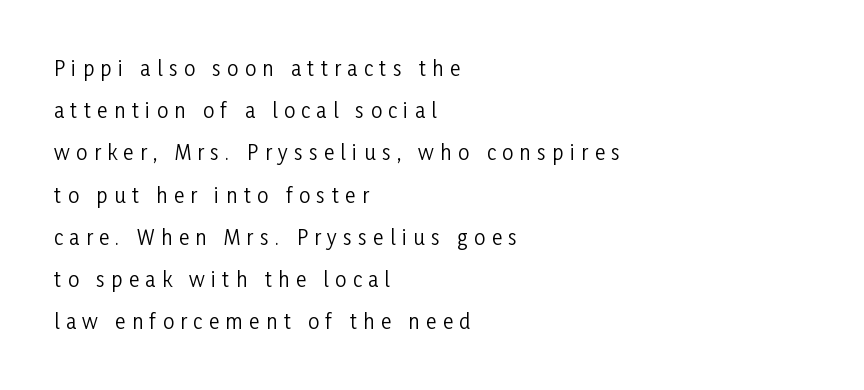
Q: Is the text bold? A: No.
Q: Is the text italic (slanted)? A: No, it is upright.
Q: Is the text underlined? A: No.
Q: How is the paragraph aligned? A: Left-aligned.
Q: Is the spacing between letters normal or unusually wide? A: Unusually wide.
Q: Is the spacing between lines tight, normal or loose? A: Loose.
